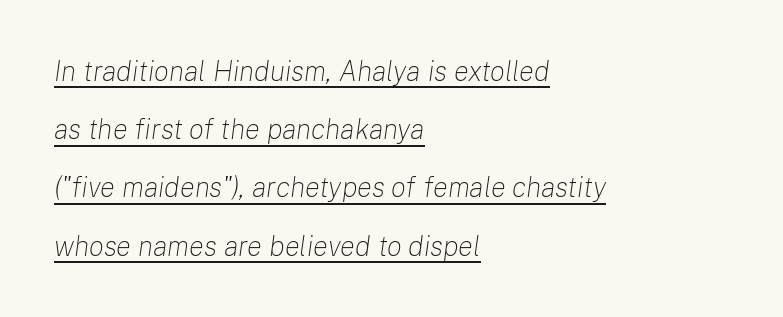
Q: Is the text bold? A: No.
Q: Is the text italic (slanted)? A: Yes, it leans right by about 8 degrees.
Q: Is the text underlined? A: Yes.
Q: How is the paragraph aligned? A: Left-aligned.
Q: Is the spacing between letters normal or unusually wide? A: Normal.
Q: Is the spacing between lines tight, normal or loose? A: Loose.
Q: Width (condensed, normal, or wide)? A: Normal.
Q: Stroke contrast? A: Low.
Q: x-height? A: Medium.
Q: Monospaced? A: No.
